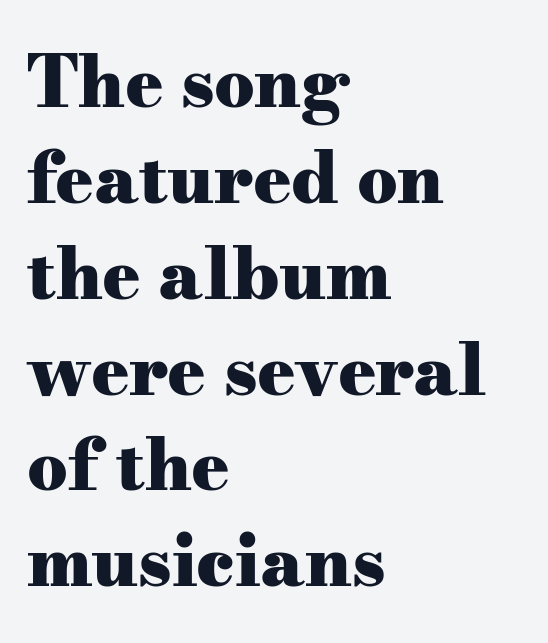
The image shows 71 px heavy, wide serif type, upright; set left-aligned, normal line spacing (1.35x), normal letter spacing, not underlined; medium stroke contrast and a small x-height.
